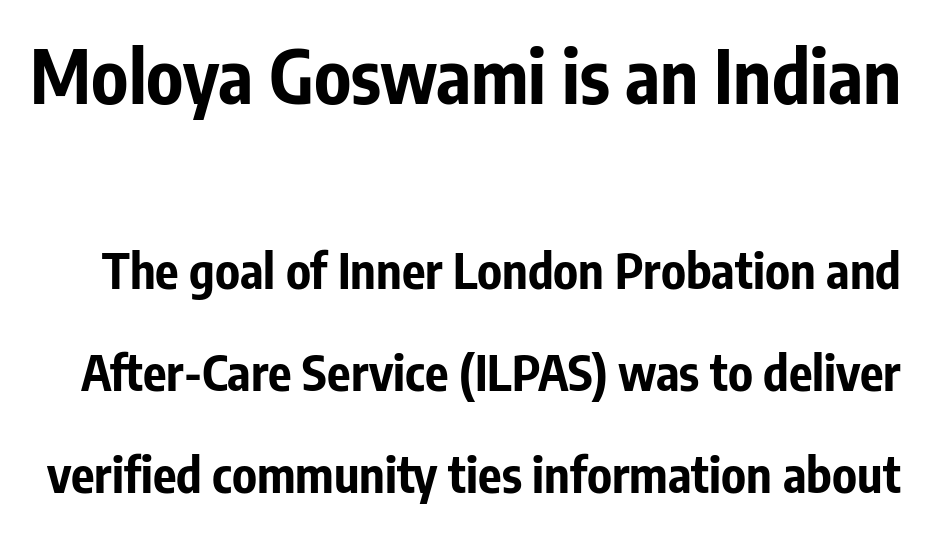
A bare baseline throughout the passage. The rendering shows plain stroke endings on the letterforms — a sans-serif design. Here the designer chose a conventional face with non-uniform glyph widths. Look at the tracking — it's just the regular setting, nothing added. You can tell it's not italic because the verticals are truly vertical. How heavy is the stroke? Heavy — this is a bold.
